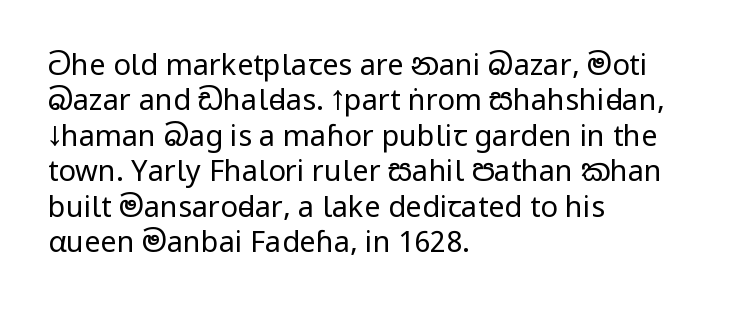
Q: Is the text bold? A: No.
Q: Is the text italic (slanted)? A: No, it is upright.
Q: Is the typeface a serif or a sans-serif typeface? A: Sans-serif.
Q: Is the text underlined? A: No.
Q: How is the paragraph aligned? A: Left-aligned.
Q: Is the spacing between letters normal or unusually wide? A: Normal.
Q: Width (condensed, normal, or wide)? A: Condensed.
Q: Stroke contrast? A: Low.
Q: x-height? A: Large.
Q: Monospaced? A: No.
